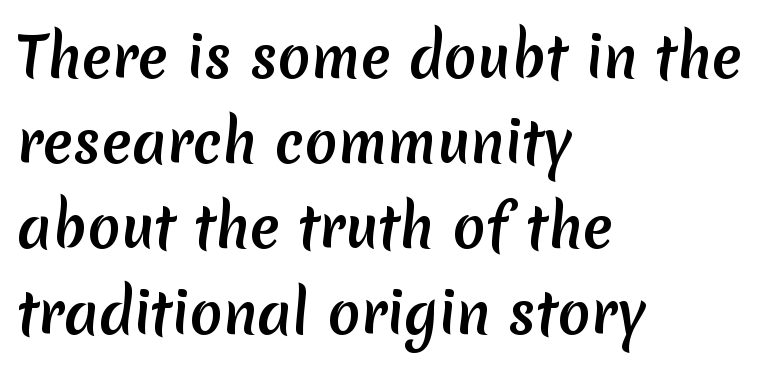
Q: Is the typeface a serif or a sans-serif typeface? A: Sans-serif.
Q: Is the text underlined? A: No.
Q: How is the paragraph aligned? A: Left-aligned.
Q: Is the spacing between letters normal or unusually wide? A: Normal.
Q: Is the spacing between lines tight, normal or loose? A: Normal.
Q: Width (condensed, normal, or wide)? A: Normal.
Q: Stroke contrast? A: Medium.
Q: x-height? A: Medium.
Q: Monospaced? A: No.
